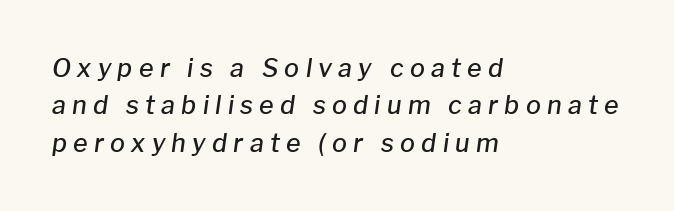
{"italic": "yes", "lean": "right", "slant_degrees": 8, "bold": "semi", "underline": "no", "align": "left", "line_spacing": "normal", "line_spacing_ratio": 1.5, "letter_spacing": "wide", "letter_spacing_em": 0.25, "glyph_px": 25}
